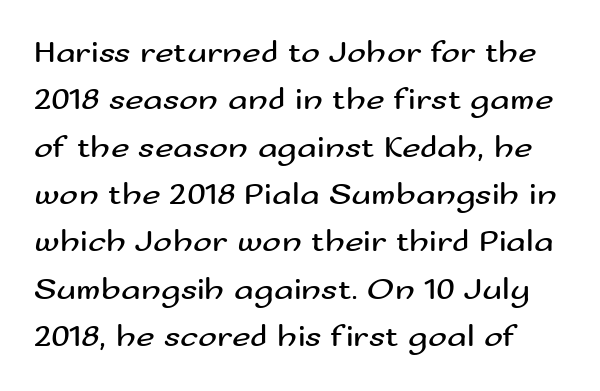
This sample uses plain, unmodified letter spacing. The font sits on the lighter half of the weight spectrum, regular included. A typesetter would label this face a sans. Character widths vary here, with narrow letters taking less room than wide ones.
